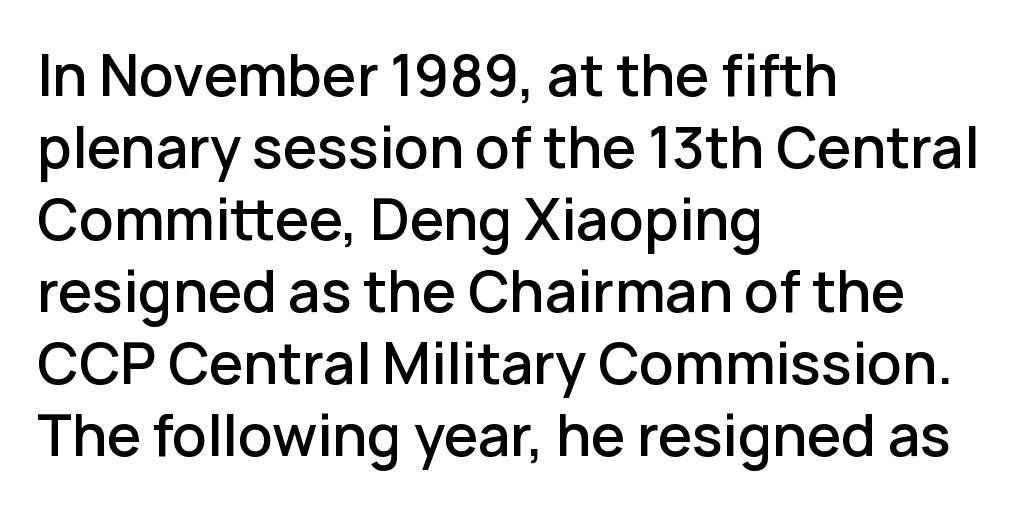
Q: Is the text bold? A: Semi-bold.
Q: Is the text italic (slanted)? A: No, it is upright.
Q: Is the typeface a serif or a sans-serif typeface? A: Sans-serif.
Q: Is the text underlined? A: No.
Q: How is the paragraph aligned? A: Left-aligned.
Q: Is the spacing between letters normal or unusually wide? A: Normal.
Q: Is the spacing between lines tight, normal or loose? A: Normal.
Q: Width (condensed, normal, or wide)? A: Normal.
Q: Stroke contrast? A: Low.
Q: x-height? A: Medium.
Q: Monospaced? A: No.
